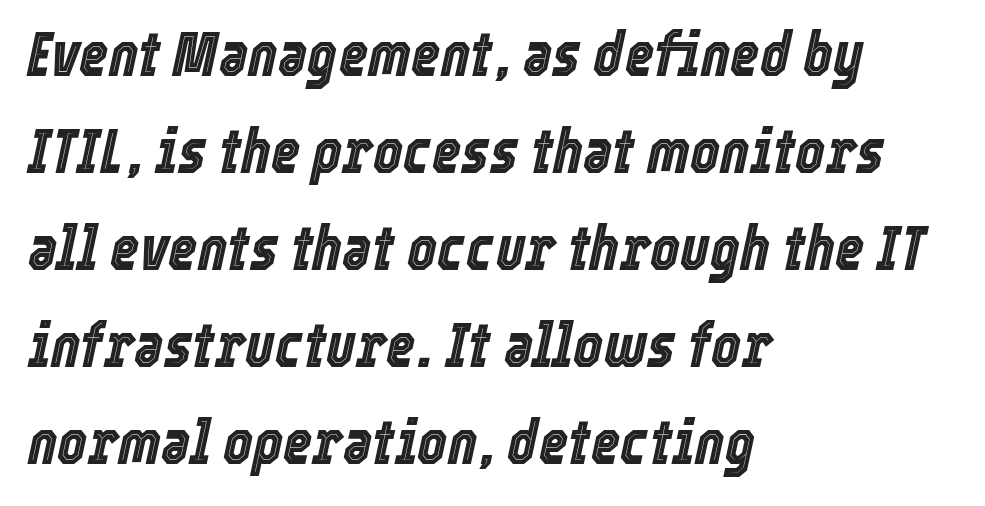
The rendering uses natural spacing where letterforms have individual widths. Vertically, the passage feels balanced, rows spaced as you'd expect. In terms of letterspacing, this is plain default setting. These lines were composed using italics. The gap between lines stays unmarked.
